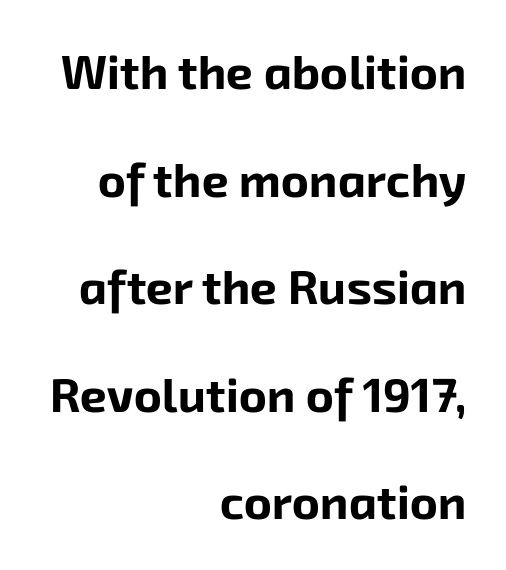
{"serif": "no", "bold": "yes", "weight": "bold", "width": "normal", "stroke_contrast": "low", "x_height": "medium", "monospaced": "no", "underline": "no", "align": "right", "line_spacing": "loose", "line_spacing_ratio": 2.24, "letter_spacing": "normal", "letter_spacing_em": 0.0, "glyph_px": 48}
